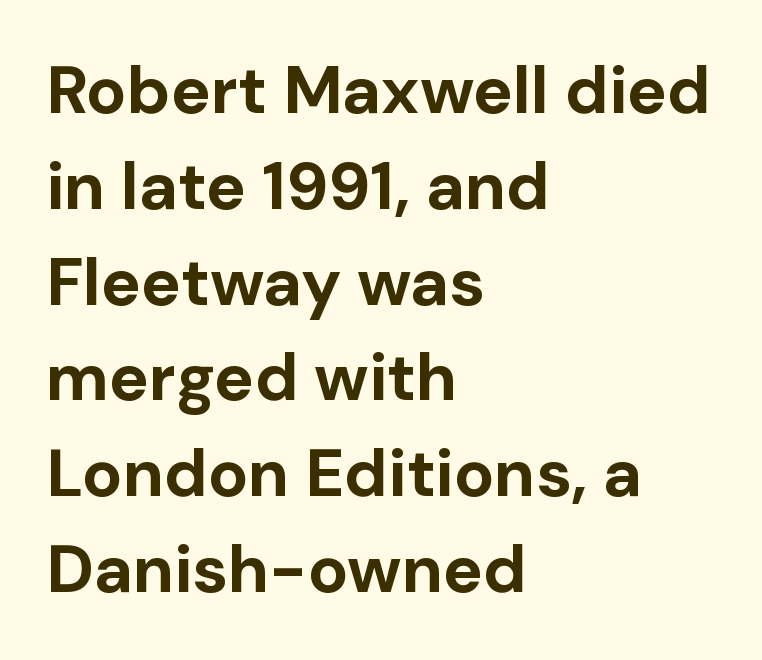
{"serif": "no", "italic": "no", "bold": "yes", "weight": "bold", "width": "normal", "stroke_contrast": "low", "x_height": "medium", "monospaced": "no", "underline": "no", "align": "left", "line_spacing": "normal", "line_spacing_ratio": 1.43, "letter_spacing": "normal", "letter_spacing_em": 0.0, "glyph_px": 67}
